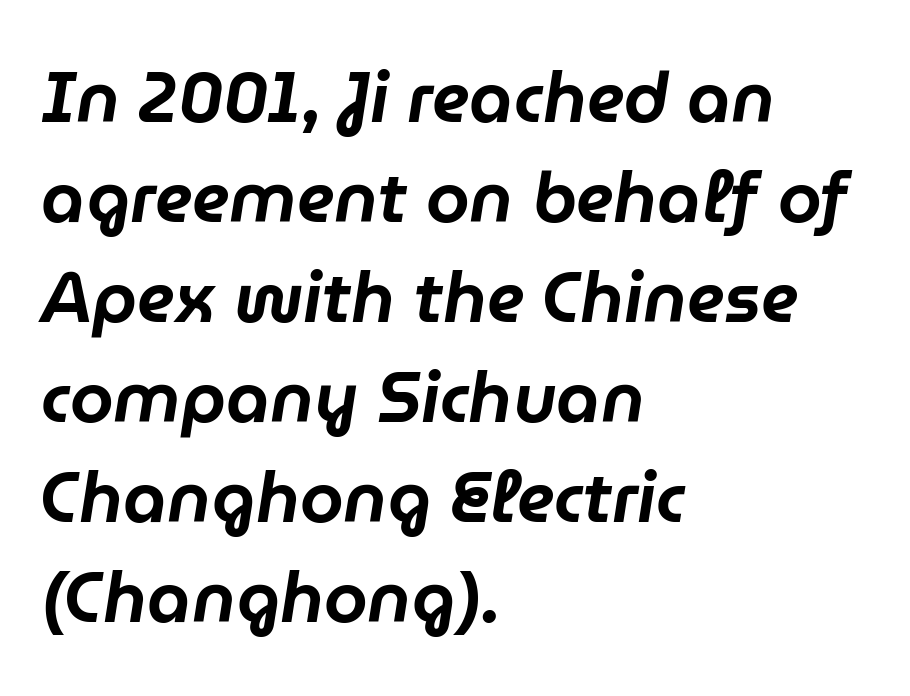
Observe the lean: these are italic letterforms. Decoration check: the copy has no underline. Compared with typical body copy, the letter spacing here is the same. These lines are rendered in a variable-pitch font. Is there much room between lines? A standard amount, neither cramped nor airy. A classic flush-left, rag-right setting is used for this passage.
